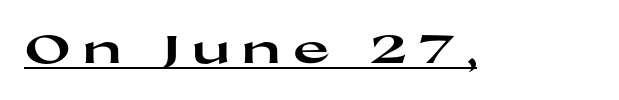
The image shows 39 px heavy, wide sans-serif type, upright; set unusually wide letter spacing (+0.31 em), underlined; high stroke contrast and a medium x-height.
